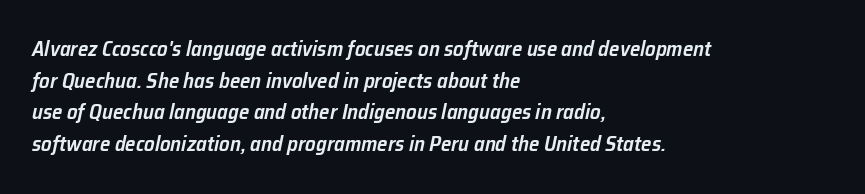
{"italic": "yes", "lean": "right", "slant_degrees": 12, "bold": "semi", "underline": "no", "align": "left", "line_spacing": "normal", "line_spacing_ratio": 1.51, "letter_spacing": "normal", "letter_spacing_em": 0.0, "glyph_px": 21}
